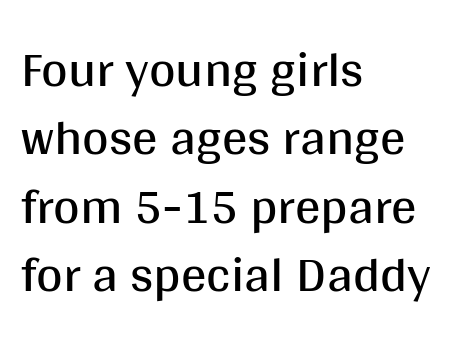
The cut favours lightness, reaching ordinary text weight at its darkest. Italic: no, the glyphs are upright roman. Where is the straight margin? On the left. Proportional: the letters do not fall into vertical columns.
